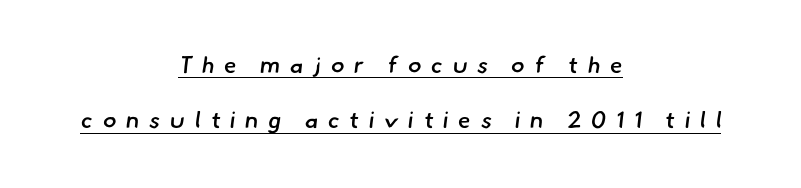
The image shows 23 px text type; set centered, loose line spacing (2.41x), unusually wide letter spacing (+0.42 em), underlined.
